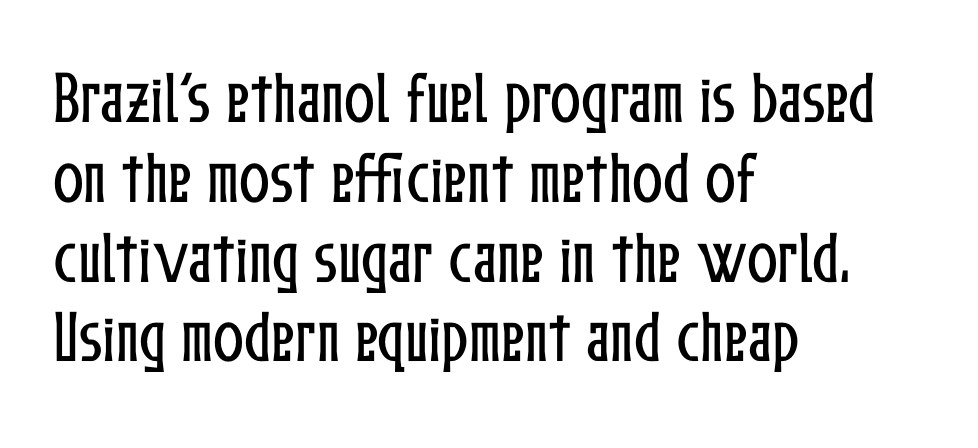
The image shows 57 px condensed type, upright; set left-aligned, normal line spacing (1.4x), normal letter spacing, not underlined; low stroke contrast and a medium x-height.
